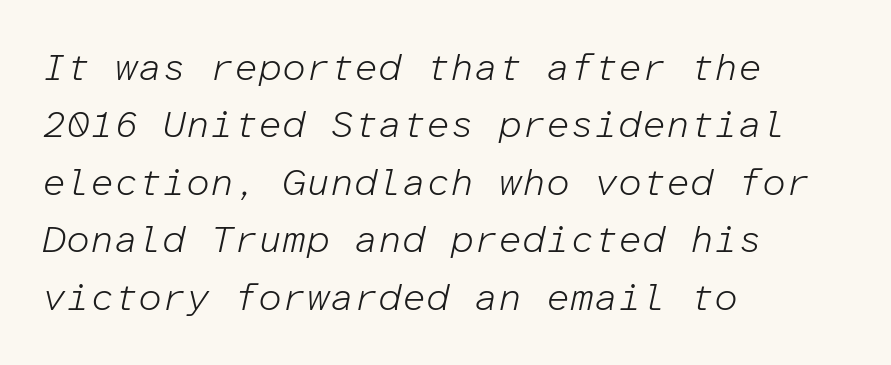
The passage shown leans; its letterforms are oblique. Stems and bowls with no extra thickness — not bold. Does extra space separate the letters? No, they use regular spacing. The letters march in equal steps, a hallmark of fixed-pitch type. Clear beneath every line of the passage. A student would call this left alignment; a typographer would say flush left, rag right.
